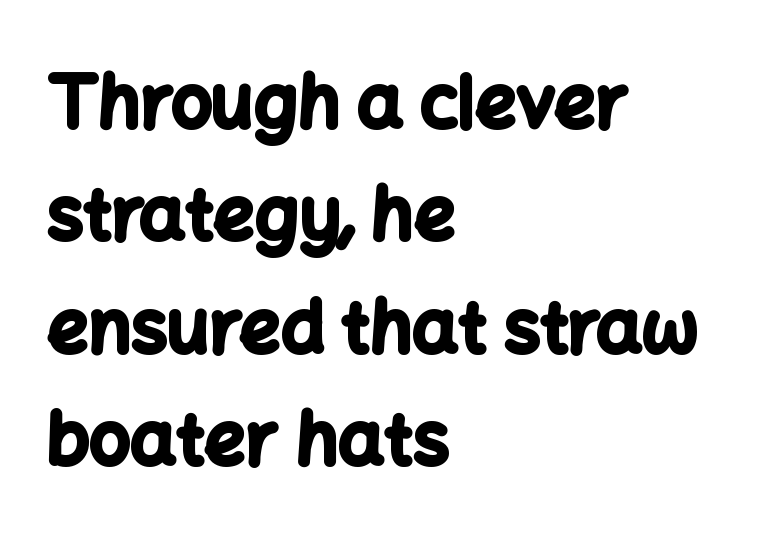
Q: Is the text bold? A: Yes.
Q: Is the text italic (slanted)? A: No, it is upright.
Q: Is the typeface a serif or a sans-serif typeface? A: Sans-serif.
Q: Is the text underlined? A: No.
Q: How is the paragraph aligned? A: Left-aligned.
Q: Is the spacing between letters normal or unusually wide? A: Normal.
Q: Is the spacing between lines tight, normal or loose? A: Normal.
Q: Width (condensed, normal, or wide)? A: Normal.
Q: Stroke contrast? A: Low.
Q: x-height? A: Medium.
Q: Monospaced? A: No.
